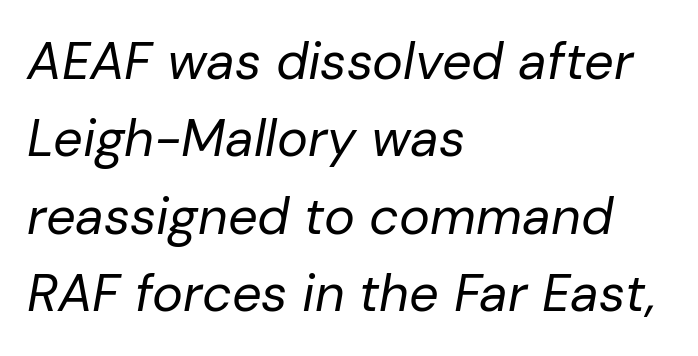
Think standard paragraph weight, or any step lighter than that. In CSS terms this would be text-align: left. The rendering applies a slant to the glyphs. The foot of each line stays bare and open. These lines are rendered in a variable-pitch font. Successive baselines arrive at the customary interval.
